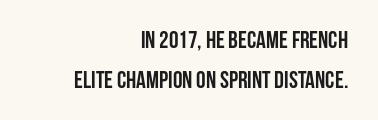
Normally led — the rows are evenly, conventionally spaced. Letter spacing: default. Italic? Not at all — the glyphs are vertical. Horizontally, the lines are justified to the trailing edge only. Words float on clear page, feet unadorned. These words are printed bold, with thick strokes throughout.
